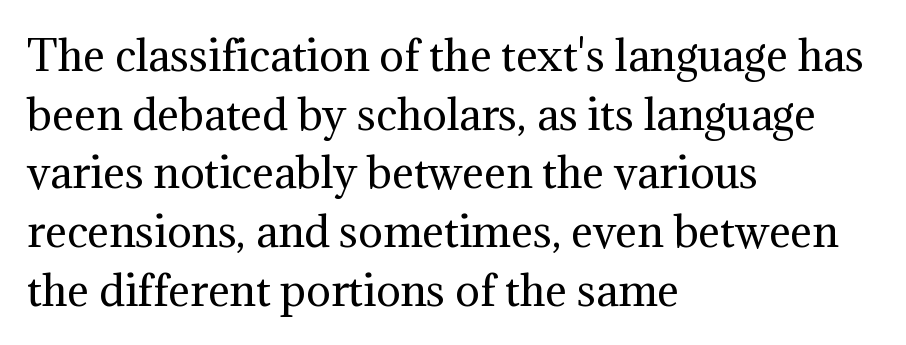
Q: Is the text bold? A: No.
Q: Is the text italic (slanted)? A: No, it is upright.
Q: Is the typeface a serif or a sans-serif typeface? A: Serif.
Q: Is the text underlined? A: No.
Q: How is the paragraph aligned? A: Left-aligned.
Q: Is the spacing between letters normal or unusually wide? A: Normal.
Q: Is the spacing between lines tight, normal or loose? A: Normal.
Q: Width (condensed, normal, or wide)? A: Normal.
Q: Stroke contrast? A: Medium.
Q: x-height? A: Medium.
Q: Monospaced? A: No.
